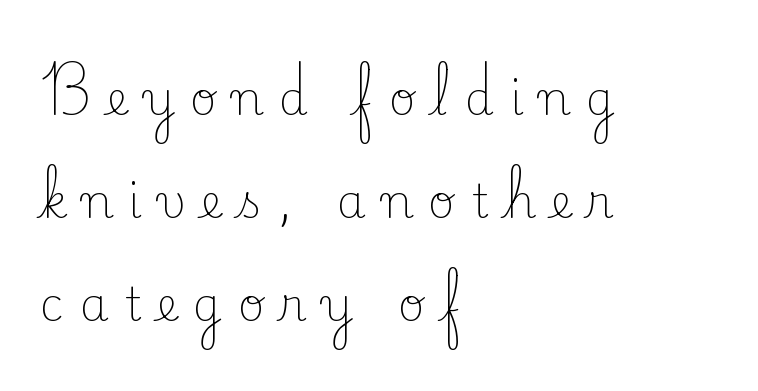
{"serif": "yes", "italic": "no", "bold": "no", "weight": "light", "width": "normal", "stroke_contrast": "low", "x_height": "small", "monospaced": "no", "underline": "no", "align": "left", "line_spacing": "loose", "line_spacing_ratio": 2.24, "letter_spacing": "wide", "letter_spacing_em": 0.34, "glyph_px": 46}
